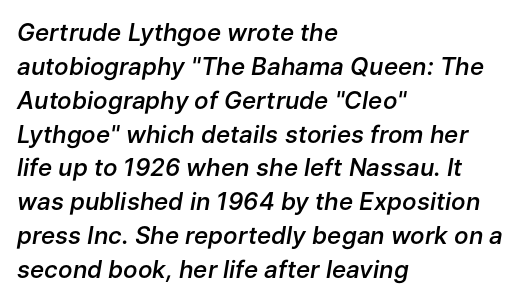
A fair bit of extra ink — the face is semibold, not bold. Characters are canted at an angle relative to the baseline's perpendicular. One glance says typical: line gaps are just what's usual. The compositor pushed each line to the left boundary.
